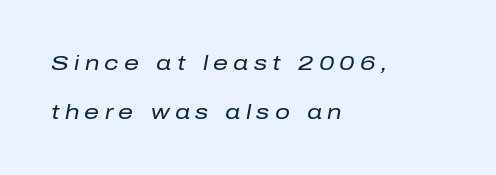
Q: Is the text bold? A: No.
Q: Is the text italic (slanted)? A: Yes, it leans right by about 10 degrees.
Q: Is the text underlined? A: No.
Q: How is the paragraph aligned? A: Left-aligned.
Q: Is the spacing between letters normal or unusually wide? A: Unusually wide.
Q: Is the spacing between lines tight, normal or loose? A: Loose.
